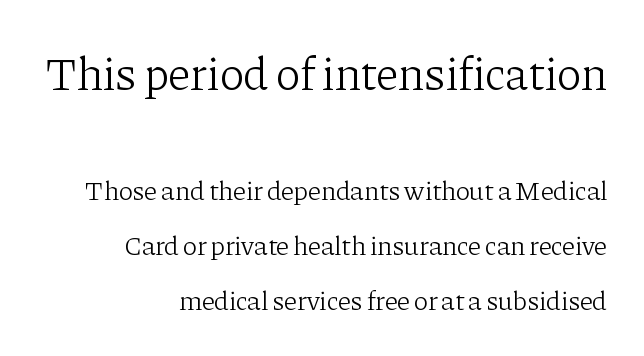
{"serif": "yes", "italic": "no", "bold": "no", "weight": "light", "width": "normal", "stroke_contrast": "low", "x_height": "medium", "monospaced": "no", "underline": "no", "align": "right", "line_spacing": "loose", "line_spacing_ratio": 2.03, "letter_spacing": "normal", "letter_spacing_em": 0.0, "larger_block": "first", "size_ratio": 1.74, "glyph_px": 47}
